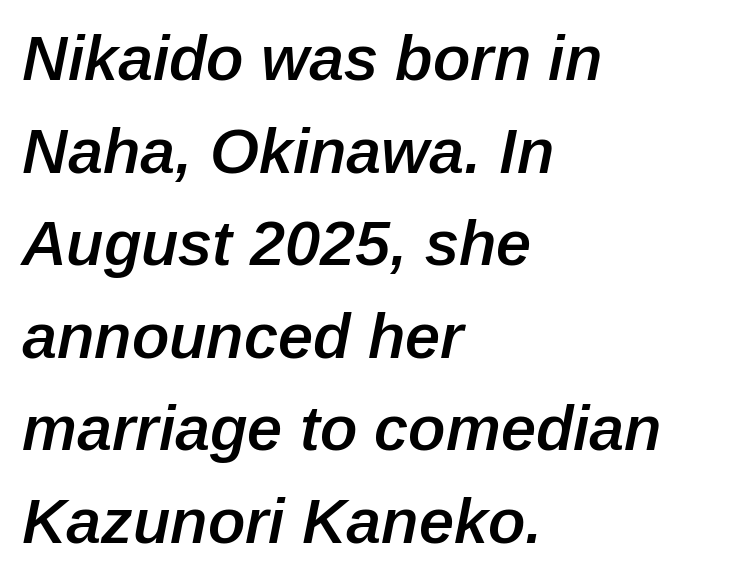
Yep, that's italic — everything's leaning. Is this a fixed-width face? No — the glyphs have proportional, varying widths. The block of text has a typical density, with ordinary space between rows. Set as a demibold, roughly 600 on the weight scale.
